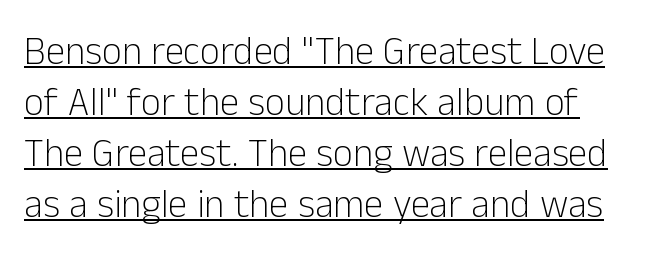
This is underlined copy, the kind a proofreader might mark for attention. Serifs: no, the terminals of the letterforms are clean. Proportional: the letters do not fall into vertical columns. Horizontal bands of white between lines are of average thickness.
